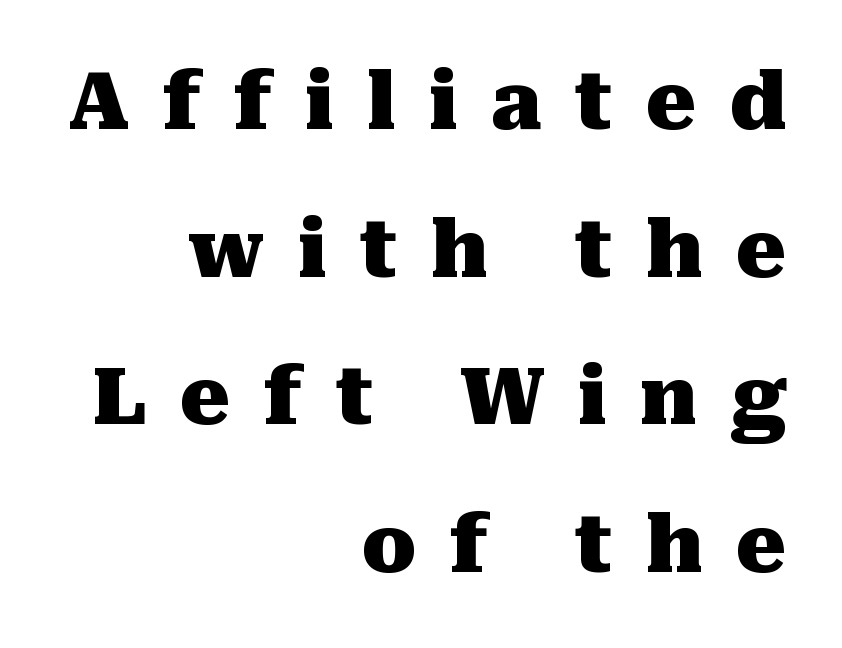
The typesetter chose a ragged-left arrangement here. The space beneath each line is pristine and unruled. Little horizontal feet cap the strokes, marking this as serif type. The letters are bold, with thick, heavy strokes.
